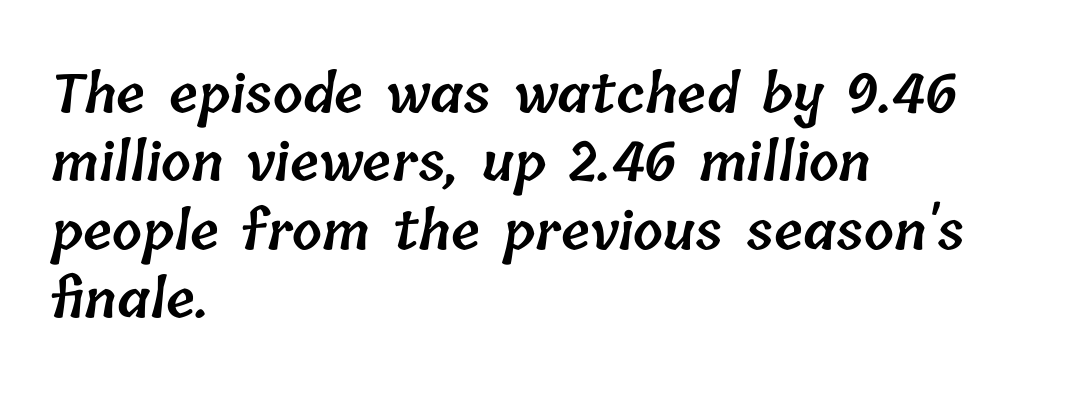
Q: Is the text bold? A: Semi-bold.
Q: Is the text underlined? A: No.
Q: How is the paragraph aligned? A: Left-aligned.
Q: Is the spacing between letters normal or unusually wide? A: Normal.
Q: Is the spacing between lines tight, normal or loose? A: Normal.
Q: Width (condensed, normal, or wide)? A: Normal.
Q: Stroke contrast? A: Low.
Q: x-height? A: Medium.
Q: Monospaced? A: No.
